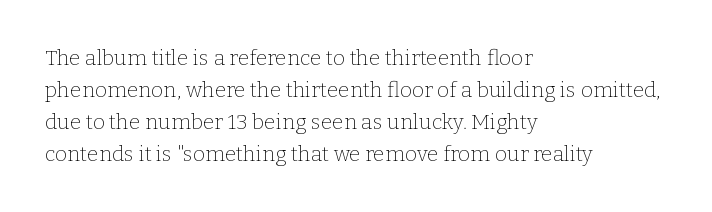
Q: Is the text bold? A: No.
Q: Is the text italic (slanted)? A: No, it is upright.
Q: Is the text underlined? A: No.
Q: How is the paragraph aligned? A: Left-aligned.
Q: Is the spacing between letters normal or unusually wide? A: Normal.
Q: Is the spacing between lines tight, normal or loose? A: Normal.
